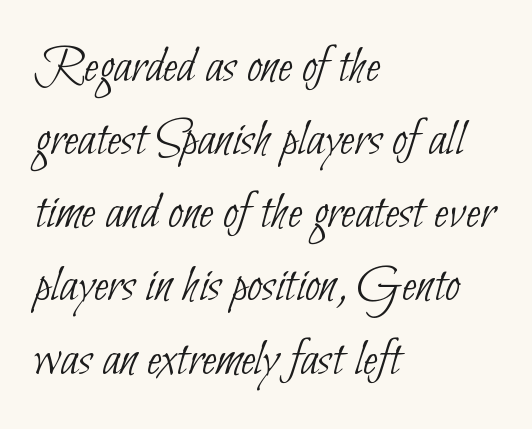
Q: Is the text bold? A: No.
Q: Is the typeface a serif or a sans-serif typeface? A: Sans-serif.
Q: Is the text underlined? A: No.
Q: How is the paragraph aligned? A: Left-aligned.
Q: Is the spacing between letters normal or unusually wide? A: Normal.
Q: Is the spacing between lines tight, normal or loose? A: Normal.
Q: Width (condensed, normal, or wide)? A: Condensed.
Q: Stroke contrast? A: Low.
Q: x-height? A: Small.
Q: Monospaced? A: No.
